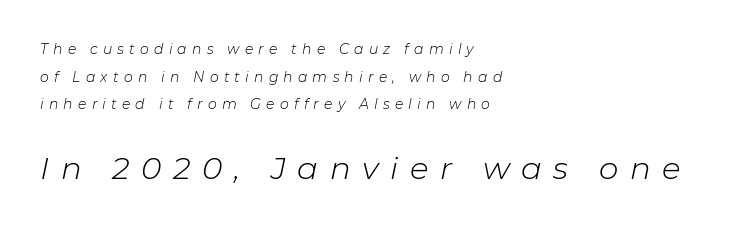
The image shows 31 px light type, italic (leaning right); set left-aligned, loose line spacing (1.97x), unusually wide letter spacing (+0.37 em), not underlined; the second (bottom) block is 2.21x larger; low stroke contrast and a medium x-height.
